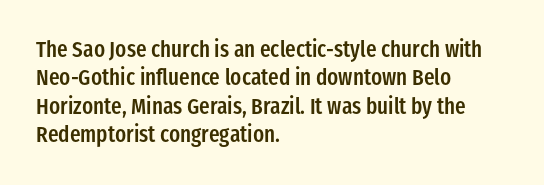
Tall strokes in this sample are plumb rather than angled. Caption: multi-line text, flush left, ragged right. Underline: absent. No extra tracking has been applied to these lines. The passage shown stacks its lines at a standard gap.
